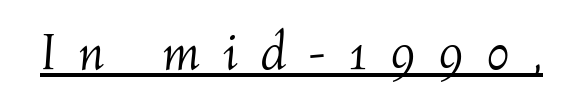
Spacing verdict: proportional, widths tailored to each character. Like a heading marked for emphasis, these lines bear an underscore. The face used here is rendered with a markedly widened letterfit. Caption: face not bold, strokes unweighted. Yep, that's italic — everything's leaning.
